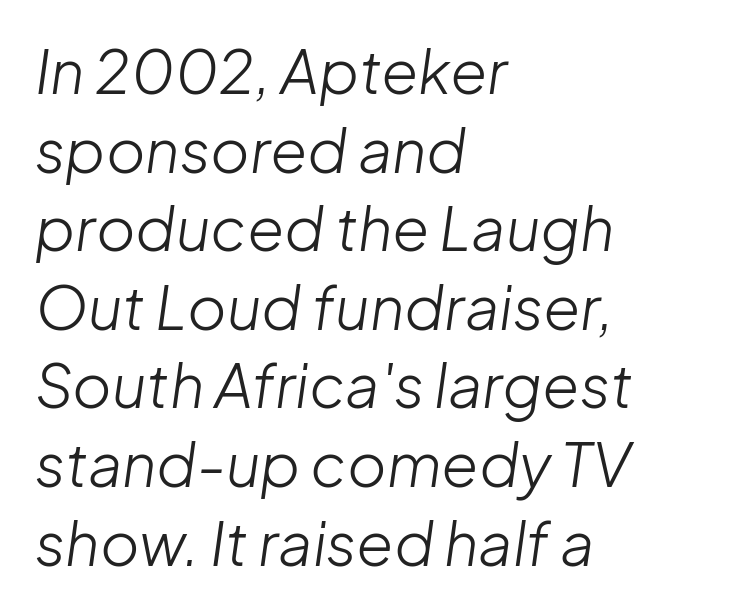
Letters rest on an invisible, unmarked baseline. The specimen reads as italic at a glance. The line texture is even and compact thanks to regular tracking. The passage shown stacks its lines at a standard gap. Left-aligned paragraph, ragged on the right.
